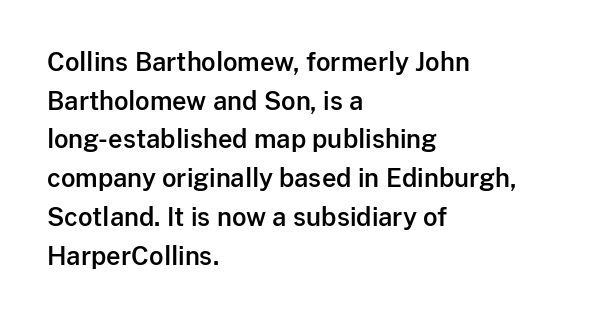
Inter-character spacing is left at the font's built-in metrics. Quick note: underline off. Horizontal alignment here is leftward, the default for most running prose. Posture: vertical. Line spacing here is normal.
